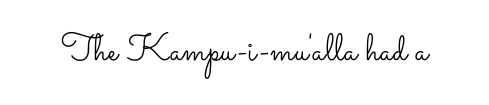
The font is comparable to plain body text, perhaps lighter. You could not count columns in this text — the font is proportionally spaced. The area under the type is left untouched.
